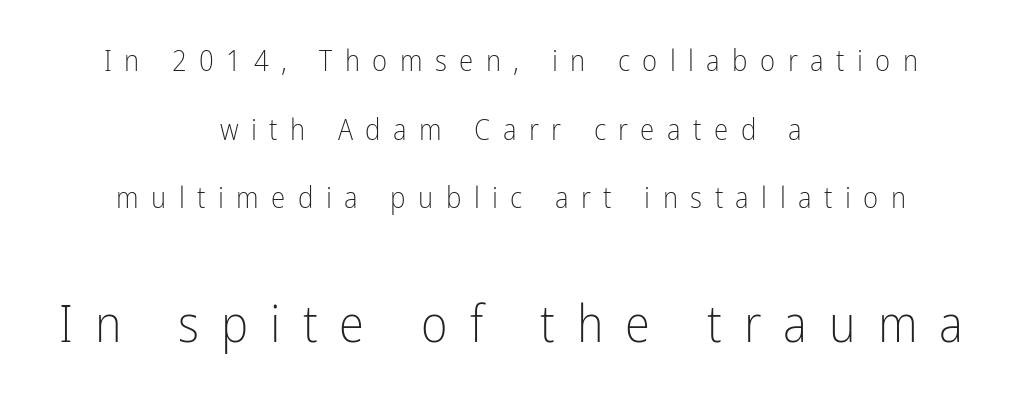
In terms of leading, this rendering errs on the spacious side. Serifs: no, the terminals of the letterforms are clean. Weight: in the light-to-regular range. Proportional: the letters do not fall into vertical columns. The paragraph has two soft edges and a firm central axis. Check the space under the baseline: it is left empty.
